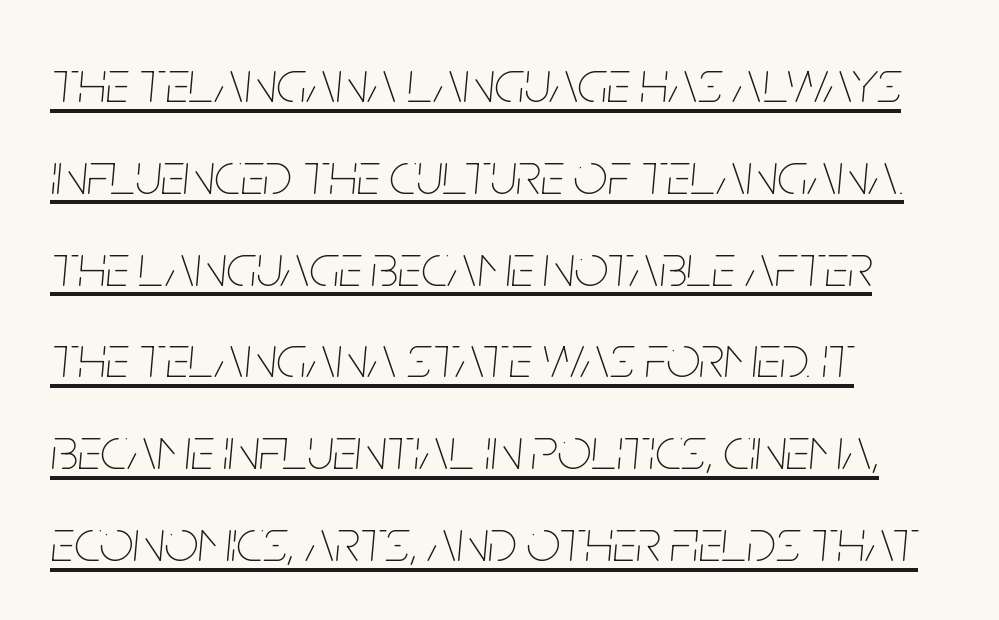
{"italic": "yes", "lean": "right", "slant_degrees": 5, "bold": "no", "weight": "thin", "width": "condensed", "stroke_contrast": "low", "x_height": "large", "monospaced": "no", "underline": "yes", "align": "left", "line_spacing": "normal", "line_spacing_ratio": 1.53, "letter_spacing": "normal", "letter_spacing_em": 0.0, "glyph_px": 60}
